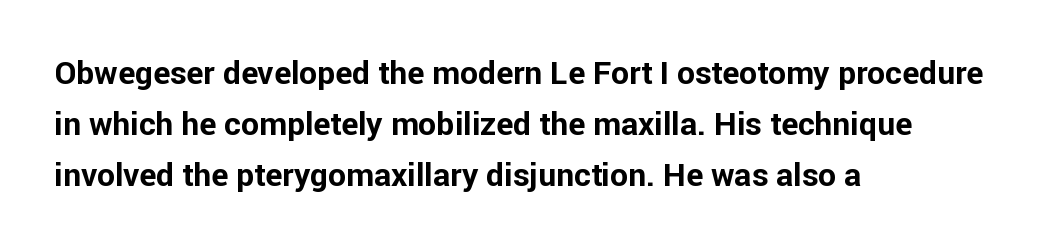
You could not count columns in this text — the font is proportionally spaced. The paragraph shown leans on its left margin. Only glyphs here, with clear space below each row. Is the letter spacing exaggerated? No — it looks like the ordinary default. Students, this is bold: see how much ink each stroke carries. Are there feet on the stems? There aren't — it's a sans.
